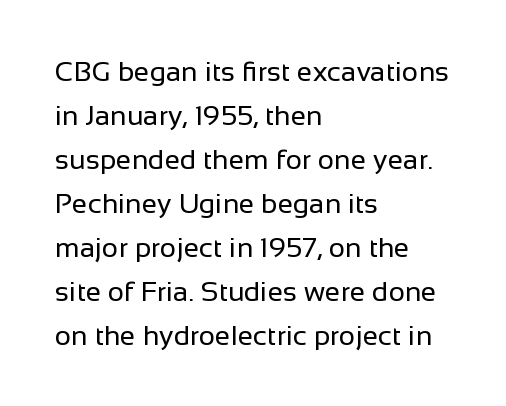
The image shows 28 px regular-weight sans-serif type, upright; set left-aligned, normal line spacing (1.57x), normal letter spacing, not underlined; low stroke contrast and a medium x-height.
